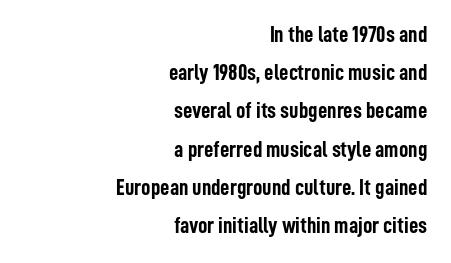
Q: Is the text bold? A: Yes.
Q: Is the text italic (slanted)? A: No, it is upright.
Q: Is the text underlined? A: No.
Q: How is the paragraph aligned? A: Right-aligned.
Q: Is the spacing between letters normal or unusually wide? A: Normal.
Q: Is the spacing between lines tight, normal or loose? A: Normal.
